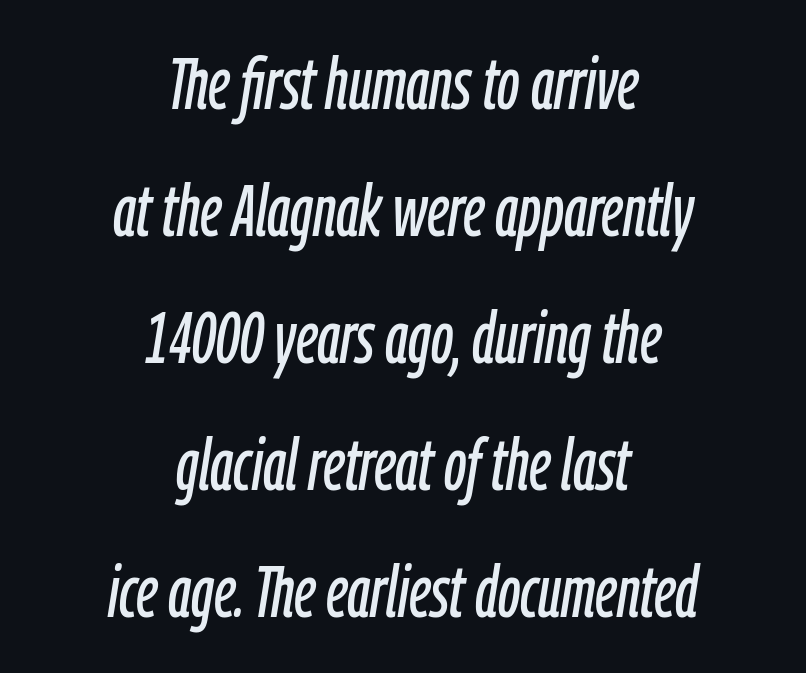
{"italic": "yes", "lean": "right", "slant_degrees": 9, "width": "condensed", "stroke_contrast": "low", "x_height": "medium", "monospaced": "no", "underline": "no", "align": "center", "line_spacing_ratio": 1.74, "letter_spacing": "normal", "letter_spacing_em": 0.0, "glyph_px": 73}
